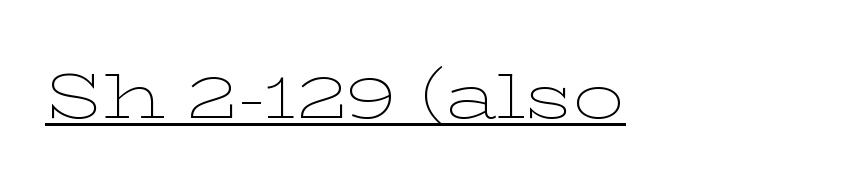
Q: Is the text bold? A: No.
Q: Is the text italic (slanted)? A: No, it is upright.
Q: Is the typeface a serif or a sans-serif typeface? A: Serif.
Q: Is the text underlined? A: Yes.
Q: Is the spacing between letters normal or unusually wide? A: Normal.
Q: Width (condensed, normal, or wide)? A: Wide.
Q: Stroke contrast? A: Low.
Q: x-height? A: Medium.
Q: Monospaced? A: No.
